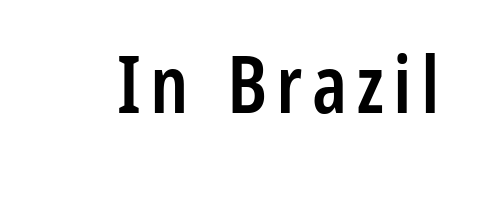
The space directly below the letters is spotless. The font is running at a semibold setting, under full bold. What kind of face is this? One without serifs — a sans. Tall strokes in this sample are plumb rather than angled. Proportional: the letters do not fall into vertical columns.
